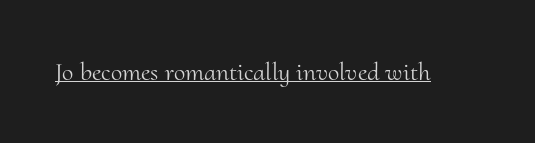
{"italic": "no", "bold": "no", "underline": "yes", "letter_spacing": "normal", "letter_spacing_em": 0.0, "glyph_px": 26}
